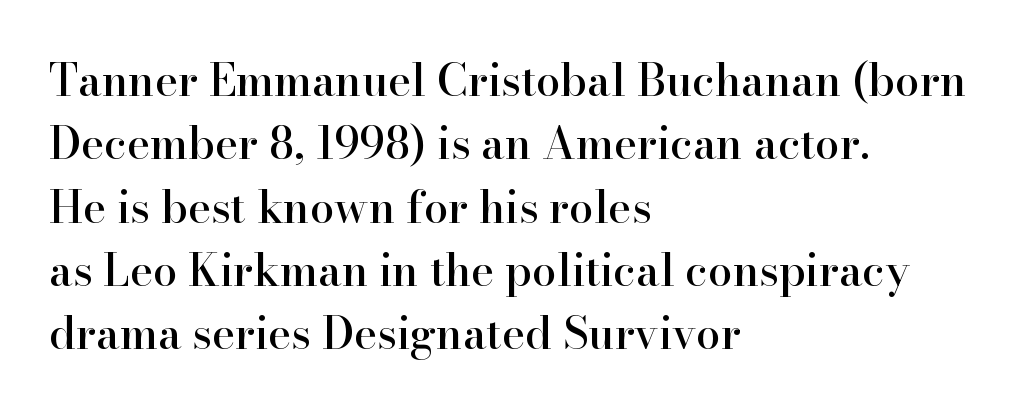
The image shows 44 px serif type, upright; set left-aligned, normal line spacing (1.44x), normal letter spacing, not underlined; high stroke contrast and a small x-height.
